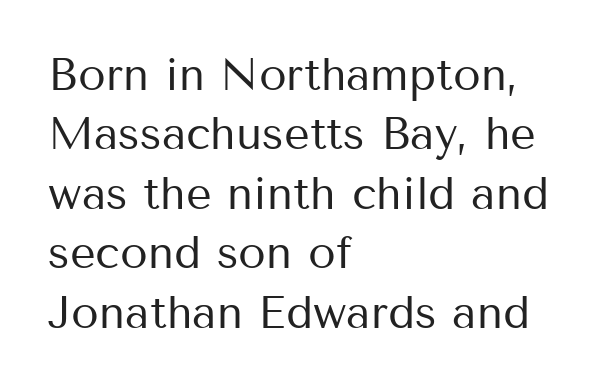
Q: Is the text bold? A: No.
Q: Is the text italic (slanted)? A: No, it is upright.
Q: Is the typeface a serif or a sans-serif typeface? A: Sans-serif.
Q: Is the text underlined? A: No.
Q: How is the paragraph aligned? A: Left-aligned.
Q: Is the spacing between letters normal or unusually wide? A: Normal.
Q: Is the spacing between lines tight, normal or loose? A: Normal.
Q: Width (condensed, normal, or wide)? A: Normal.
Q: Stroke contrast? A: Medium.
Q: x-height? A: Medium.
Q: Monospaced? A: No.
